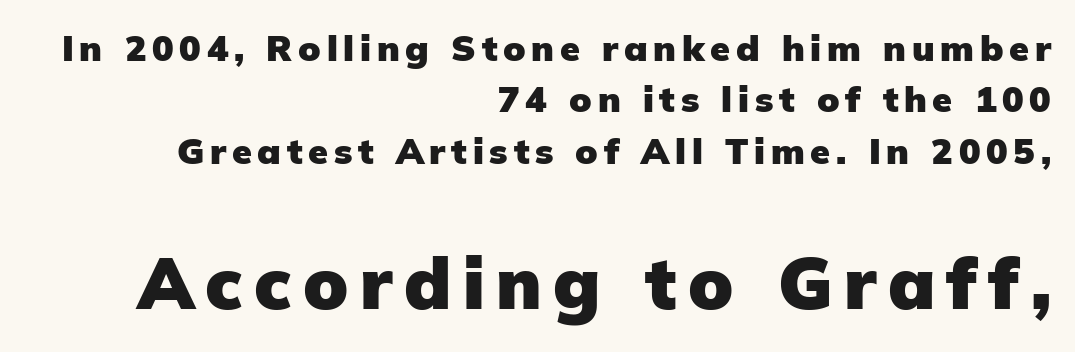
Check where the strokes stop: nothing finishes them off — pure sans. Notice how descenders clear the ascenders below comfortably — that's standard leading. The strip under each line holds only bare page. Heavy, bold letterforms.
